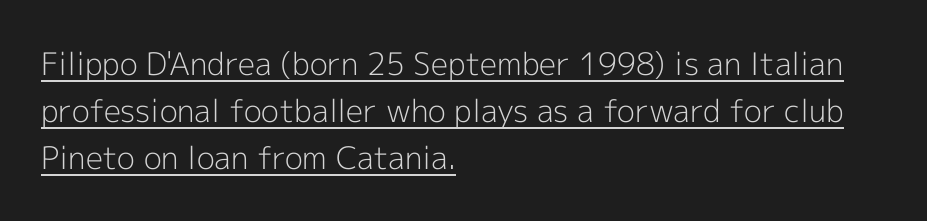
The image shows 31 px light sans-serif type, upright; set left-aligned, normal line spacing (1.52x), normal letter spacing, underlined; a medium x-height.
